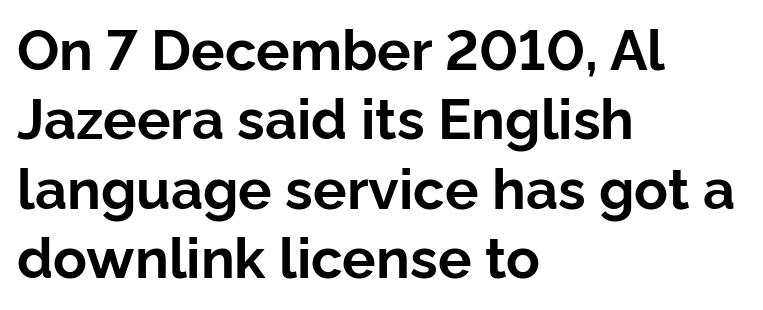
Q: Is the text bold? A: Yes.
Q: Is the text italic (slanted)? A: No, it is upright.
Q: Is the typeface a serif or a sans-serif typeface? A: Sans-serif.
Q: Is the text underlined? A: No.
Q: How is the paragraph aligned? A: Left-aligned.
Q: Is the spacing between letters normal or unusually wide? A: Normal.
Q: Width (condensed, normal, or wide)? A: Normal.
Q: Stroke contrast? A: Low.
Q: x-height? A: Medium.
Q: Monospaced? A: No.
